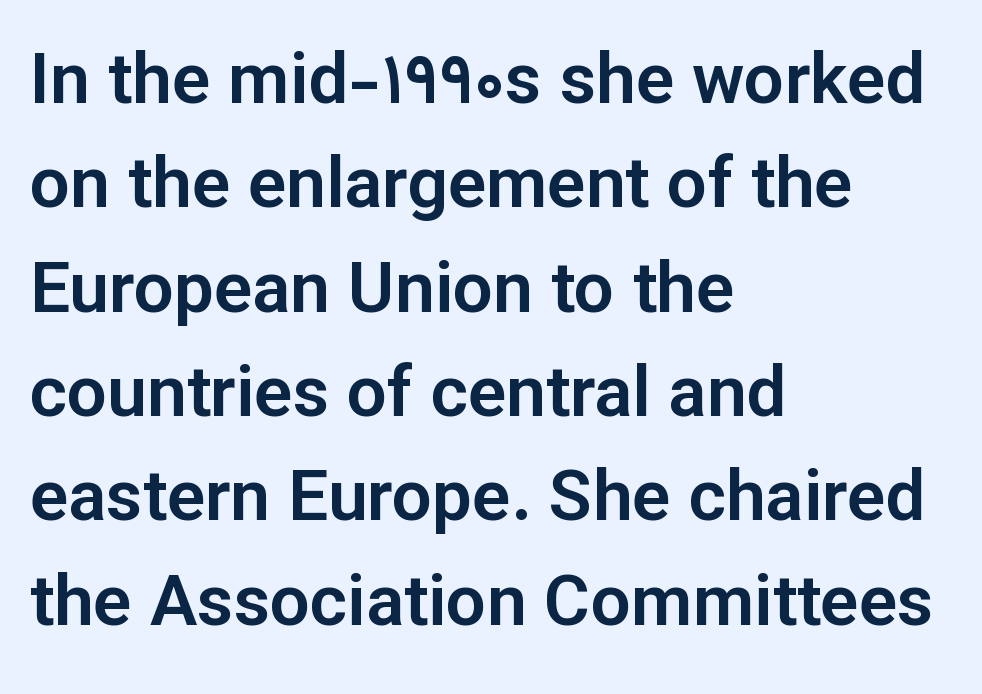
The area under the type is left untouched. These lines are rendered in a variable-pitch font. In terms of leading, this rendering sits right in the middle. Layout note: lines flush left. You can tell from the bare stems that sans-serif type was used.
